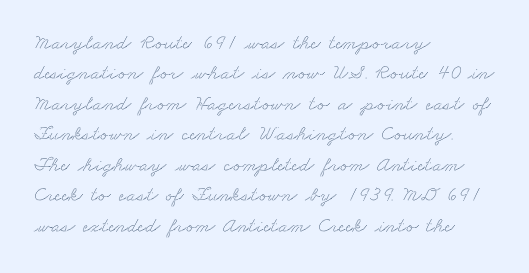
{"underline": "no", "align": "left", "line_spacing": "normal", "line_spacing_ratio": 1.45, "letter_spacing": "normal", "letter_spacing_em": 0.0, "glyph_px": 21}
